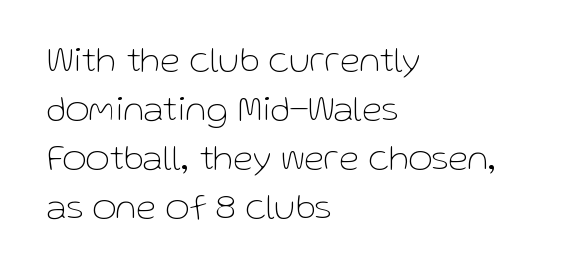
{"serif": "no", "italic": "no", "bold": "no", "weight": "thin", "width": "normal", "stroke_contrast": "low", "x_height": "medium", "monospaced": "no", "underline": "no", "align": "left", "line_spacing": "normal", "line_spacing_ratio": 1.32, "letter_spacing": "normal", "letter_spacing_em": 0.0, "glyph_px": 37}
